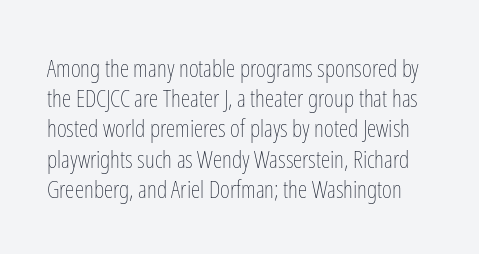
The image shows 24 px text type, upright; set normal line spacing (1.26x), normal letter spacing, not underlined.
